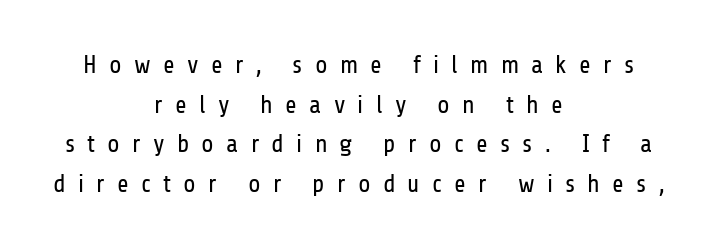
Leading: standard. This rendering uses center alignment, leaving both contours irregular but symmetric. The letters look calm and open, with moderate or lighter stems. The letters are spread apart with noticeably loose tracking. A clean baseline with only descenders dipping below it. The typography opts for an upright posture over an oblique one.
